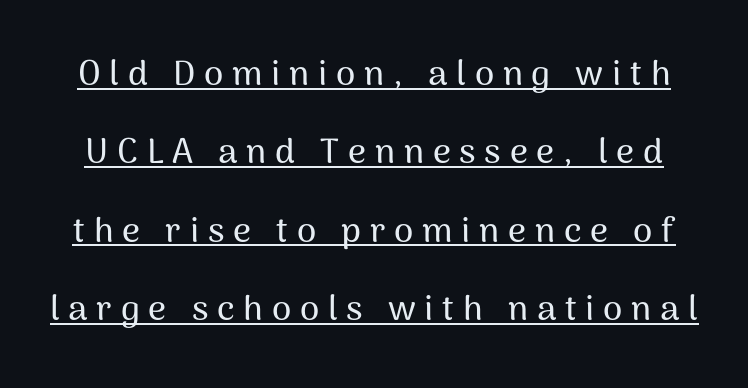
The type is letterspaced generously, with wide tracking. Regarding leading, the lines here are spaced well apart. The rendering uses the underline text-decoration. Here the designer chose a conventional face with non-uniform glyph widths. You can tell from the bare stems that sans-serif type was used. The font's upright variant was chosen for this text.
